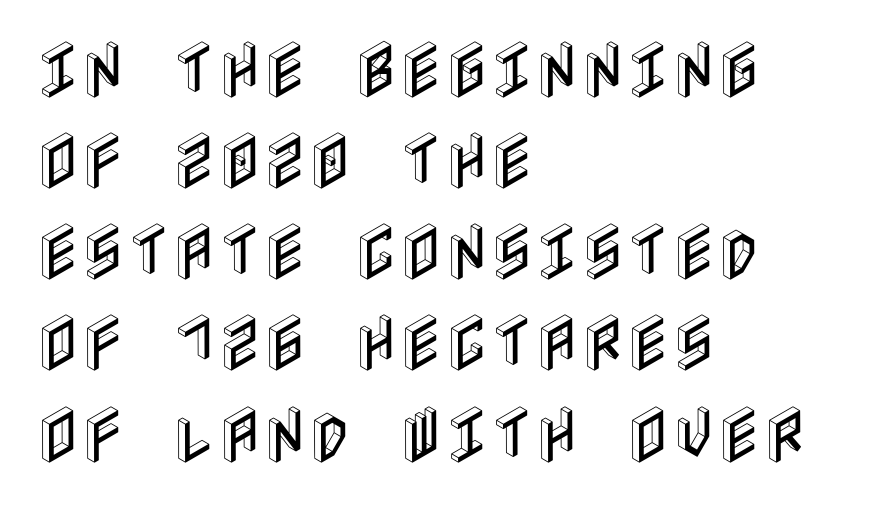
The image shows 62 px condensed type, upright; set left-aligned, normal line spacing (1.47x), normal letter spacing, not underlined; a large x-height.
